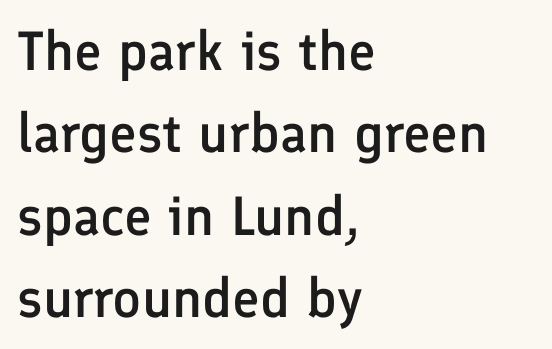
{"serif": "no", "italic": "no", "bold": "semi", "weight": "semibold", "width": "normal", "stroke_contrast": "low", "x_height": "medium", "monospaced": "no", "underline": "no", "align": "left", "line_spacing": "normal", "line_spacing_ratio": 1.5, "letter_spacing": "normal", "letter_spacing_em": 0.0, "glyph_px": 55}
